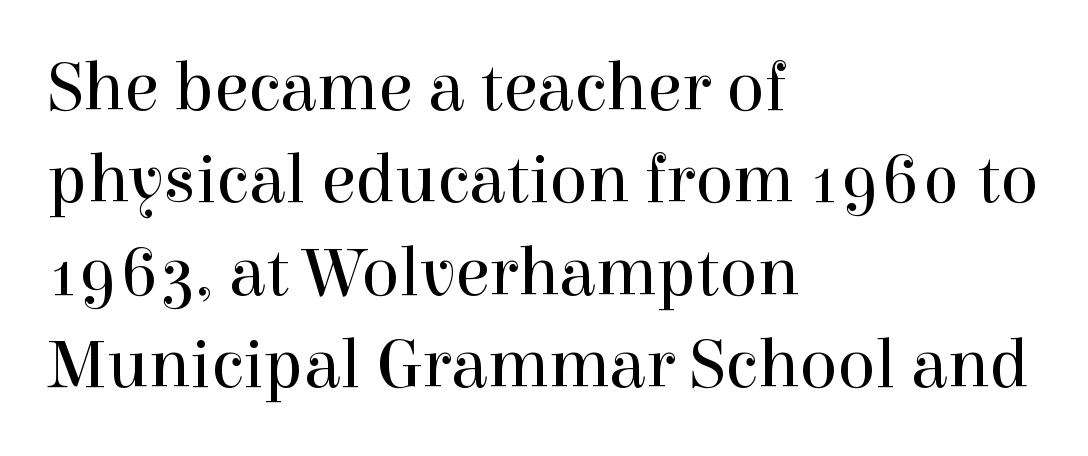
{"serif": "yes", "italic": "no", "bold": "no", "weight": "regular", "width": "normal", "x_height": "medium", "monospaced": "no", "underline": "no", "align": "left", "line_spacing": "normal", "line_spacing_ratio": 1.32, "letter_spacing": "normal", "letter_spacing_em": 0.0, "glyph_px": 70}
